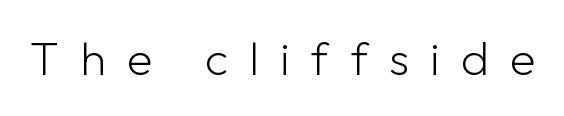
The image shows 47 px light sans-serif type, upright; set unusually wide letter spacing (+0.45 em), not underlined; low stroke contrast and a medium x-height.
